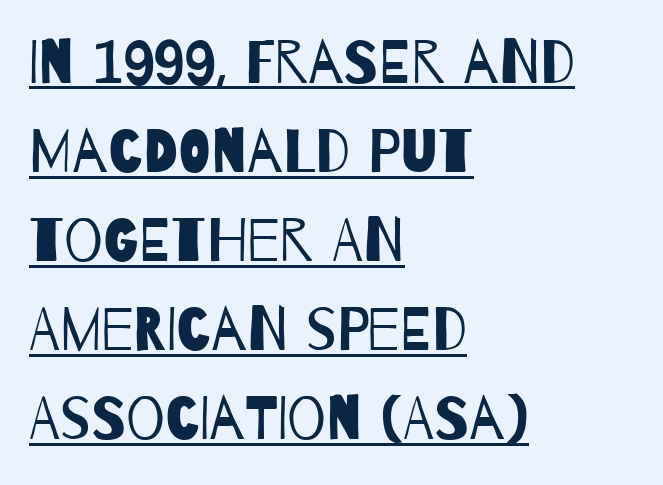
Q: Is the text bold? A: No.
Q: Is the typeface a serif or a sans-serif typeface? A: Sans-serif.
Q: Is the text underlined? A: Yes.
Q: How is the paragraph aligned? A: Left-aligned.
Q: Is the spacing between letters normal or unusually wide? A: Normal.
Q: Is the spacing between lines tight, normal or loose? A: Normal.
Q: Width (condensed, normal, or wide)? A: Condensed.
Q: Stroke contrast? A: Low.
Q: x-height? A: Large.
Q: Monospaced? A: No.
